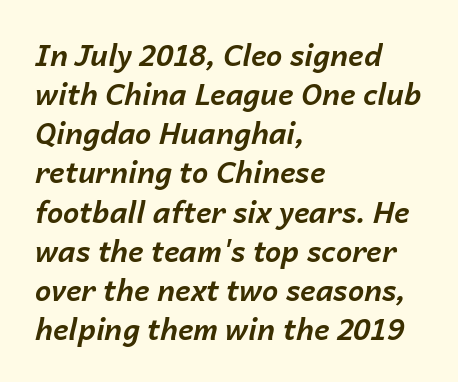
Q: Is the text bold? A: Yes.
Q: Is the text italic (slanted)? A: Yes, it leans right by about 14 degrees.
Q: Is the text underlined? A: No.
Q: How is the paragraph aligned? A: Left-aligned.
Q: Is the spacing between letters normal or unusually wide? A: Normal.
Q: Is the spacing between lines tight, normal or loose? A: Normal.
Q: Width (condensed, normal, or wide)? A: Normal.
Q: Stroke contrast? A: Low.
Q: x-height? A: Medium.
Q: Monospaced? A: No.
